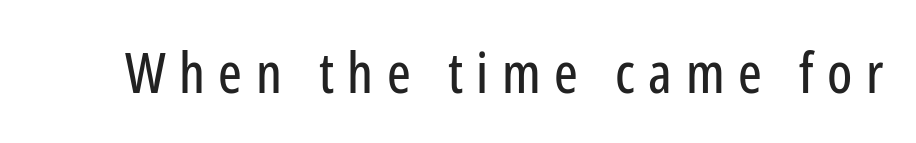
Q: Is the text italic (slanted)? A: No, it is upright.
Q: Is the typeface a serif or a sans-serif typeface? A: Sans-serif.
Q: Is the text underlined? A: No.
Q: Is the spacing between letters normal or unusually wide? A: Unusually wide.
Q: Width (condensed, normal, or wide)? A: Condensed.
Q: Stroke contrast? A: Low.
Q: x-height? A: Medium.
Q: Monospaced? A: No.
